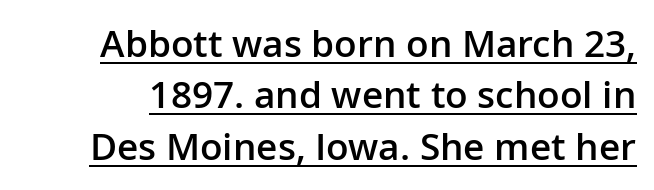
Compared with undecorated copy, this sample adds a rule below the words. Each glyph is drawn with semibold strokes, heavier than normal yet not fully bold. The type family on display is of the sans-serif kind. Vertically, the passage feels balanced, rows spaced as you'd expect.
